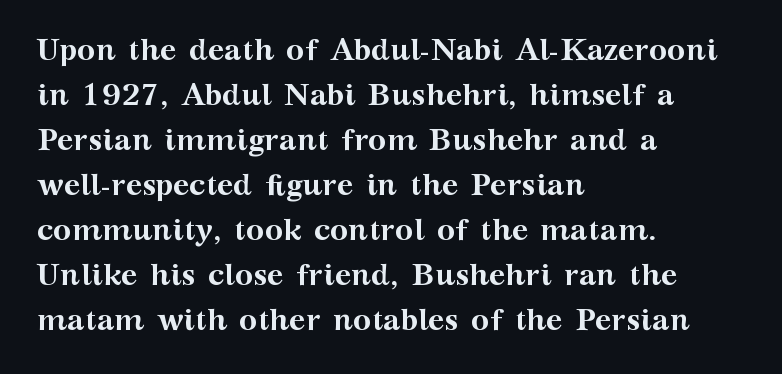
The image shows 31 px semibold, wide serif type, upright; set left-aligned, normal line spacing (1.45x), normal letter spacing, not underlined; medium stroke contrast and a medium x-height.
